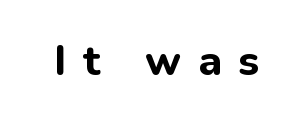
Q: Is the text bold? A: Yes.
Q: Is the text italic (slanted)? A: No, it is upright.
Q: Is the typeface a serif or a sans-serif typeface? A: Sans-serif.
Q: Is the text underlined? A: No.
Q: Is the spacing between letters normal or unusually wide? A: Unusually wide.
Q: Width (condensed, normal, or wide)? A: Normal.
Q: Stroke contrast? A: Low.
Q: x-height? A: Medium.
Q: Monospaced? A: No.
